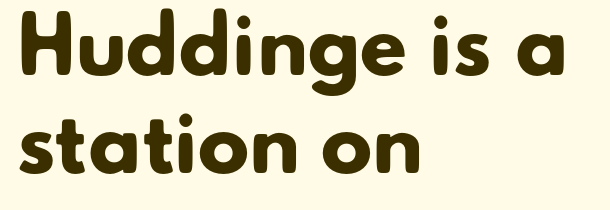
Underlining? Definitely not there. These lines are composed in type without serifs. A full-strength bold gives these letters their thick strokes. Character widths vary here, with narrow letters taking less room than wide ones. Line starts are locked; line ends wander. The letters sit at their default tracking, neither squeezed nor spread.
